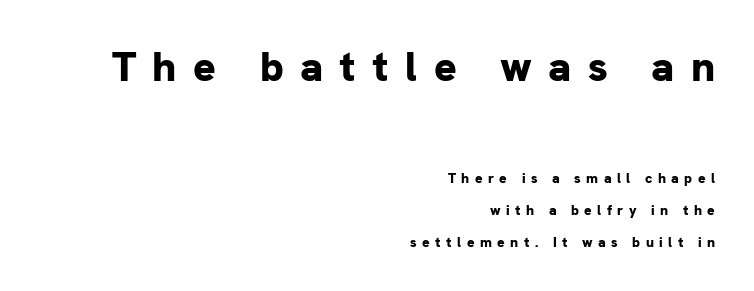
{"serif": "no", "italic": "no", "bold": "yes", "weight": "bold", "width": "normal", "stroke_contrast": "low", "x_height": "medium", "monospaced": "no", "underline": "no", "align": "right", "line_spacing": "loose", "line_spacing_ratio": 2.29, "letter_spacing": "wide", "letter_spacing_em": 0.39, "larger_block": "first", "size_ratio": 3.0, "glyph_px": 42}
